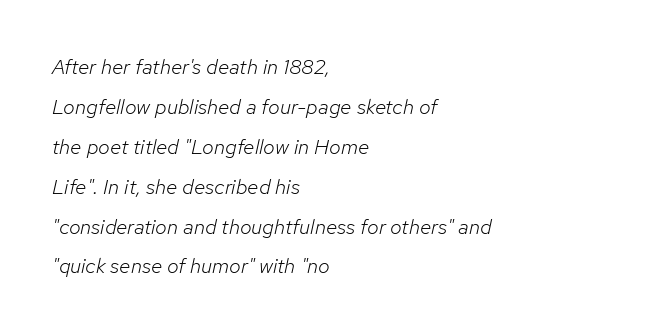
Q: Is the text bold? A: No.
Q: Is the text italic (slanted)? A: Yes, it leans right by about 12 degrees.
Q: Is the text underlined? A: No.
Q: How is the paragraph aligned? A: Left-aligned.
Q: Is the spacing between letters normal or unusually wide? A: Normal.
Q: Is the spacing between lines tight, normal or loose? A: Loose.
